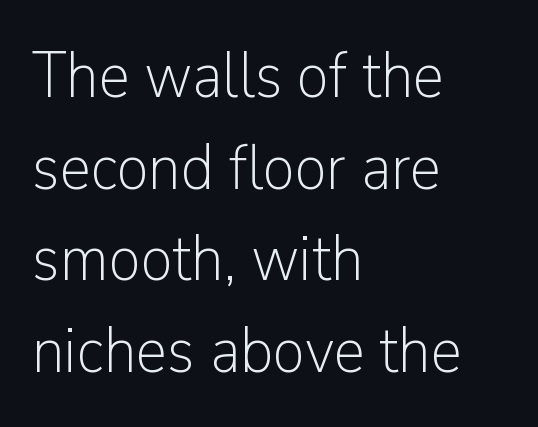
{"serif": "no", "italic": "no", "bold": "no", "weight": "light", "width": "normal", "stroke_contrast": "low", "x_height": "medium", "monospaced": "no", "underline": "no", "align": "left", "line_spacing": "normal", "line_spacing_ratio": 1.43, "letter_spacing": "normal", "letter_spacing_em": 0.0, "glyph_px": 64}
